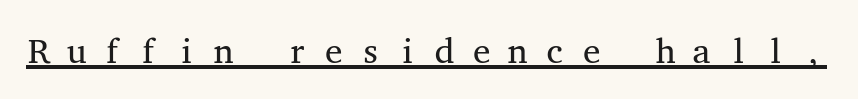
{"serif": "yes", "italic": "no", "bold": "no", "weight": "regular", "width": "wide", "stroke_contrast": "medium", "x_height": "medium", "monospaced": "yes", "underline": "yes", "letter_spacing": "wide", "letter_spacing_em": 0.27, "glyph_px": 35}
